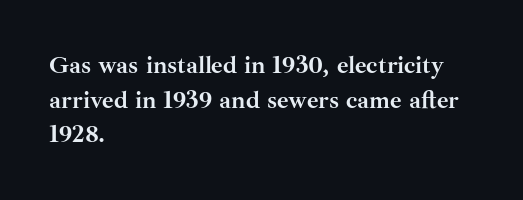
{"italic": "no", "bold": "yes", "underline": "no", "align": "left", "line_spacing": "normal", "line_spacing_ratio": 1.39, "letter_spacing": "normal", "letter_spacing_em": 0.0, "glyph_px": 25}
